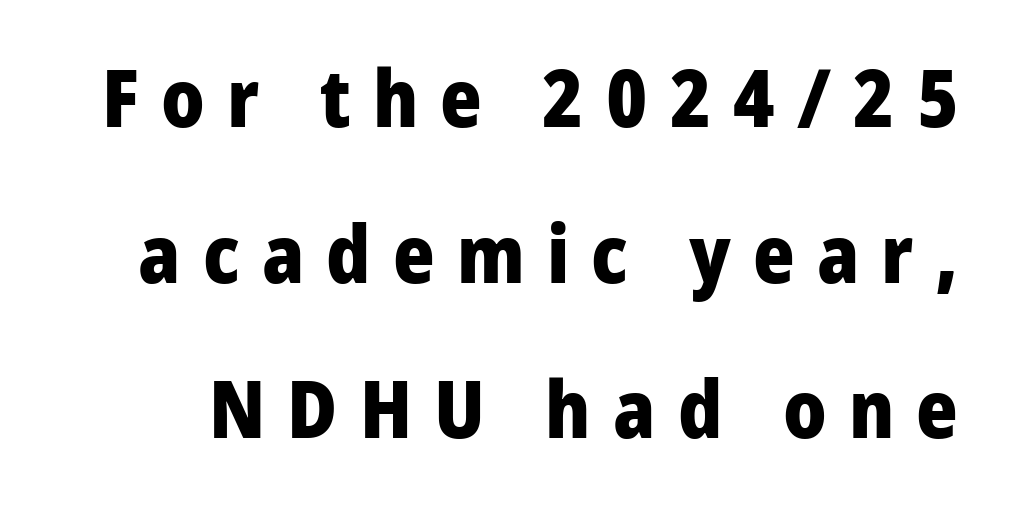
Q: Is the text bold? A: Yes.
Q: Is the text italic (slanted)? A: No, it is upright.
Q: Is the typeface a serif or a sans-serif typeface? A: Sans-serif.
Q: Is the text underlined? A: No.
Q: Is the spacing between letters normal or unusually wide? A: Unusually wide.
Q: Is the spacing between lines tight, normal or loose? A: Loose.
Q: Width (condensed, normal, or wide)? A: Normal.
Q: Stroke contrast? A: Low.
Q: x-height? A: Medium.
Q: Monospaced? A: No.
